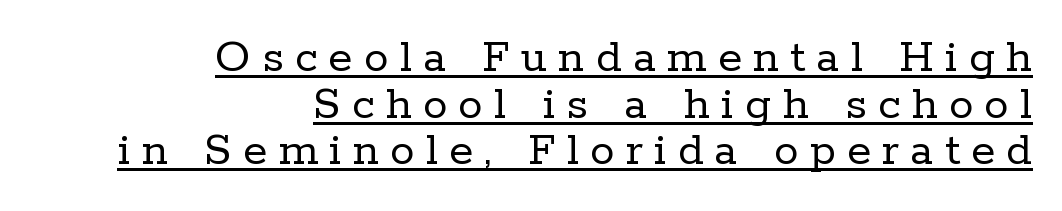
{"serif": "yes", "italic": "no", "bold": "no", "weight": "regular", "width": "normal", "stroke_contrast": "low", "x_height": "medium", "monospaced": "no", "underline": "yes", "align": "right", "line_spacing": "tight", "line_spacing_ratio": 0.95, "letter_spacing": "wide", "letter_spacing_em": 0.23, "glyph_px": 49}
